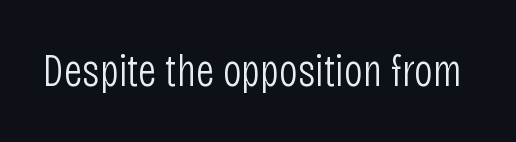
The image shows 46 px light, condensed sans-serif type, upright; set normal letter spacing, not underlined; low stroke contrast and a large x-height.
